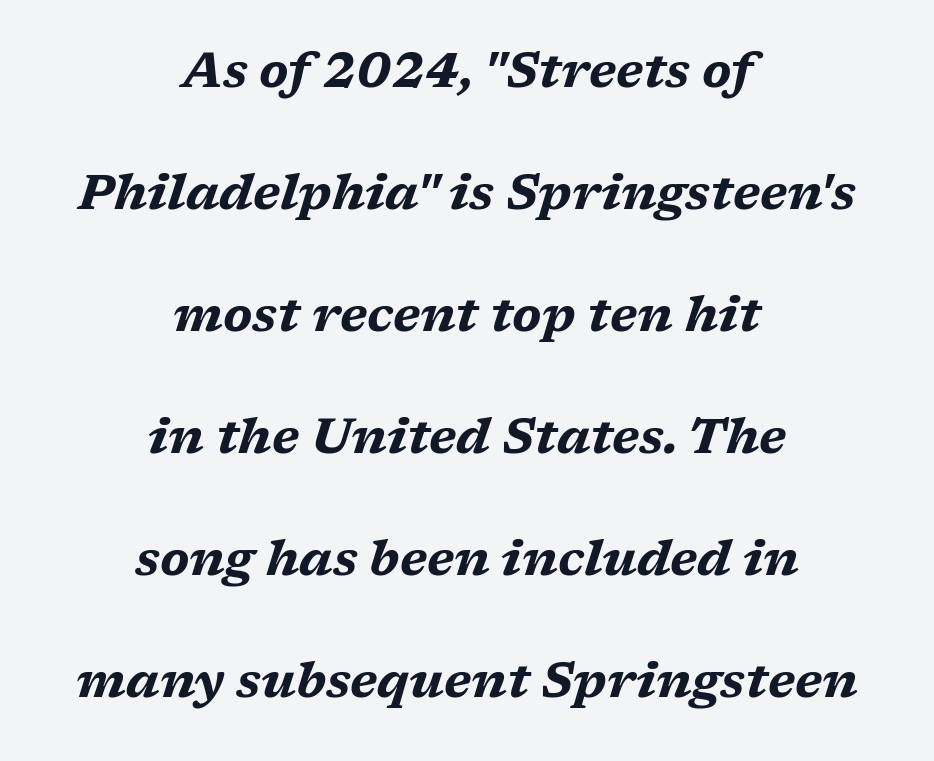
Underline: absent. Does extra space separate the letters? No, they use regular spacing. The rendering uses natural spacing where letterforms have individual widths. If you measured baseline to baseline, you'd find a long distance. Every row of glyphs is offset so its center matches the block's center. The rendering applies a slant to the glyphs.
